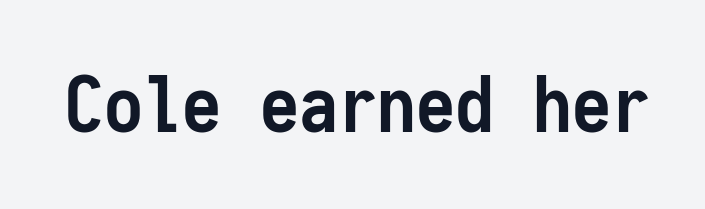
{"serif": "no", "italic": "no", "bold": "yes", "weight": "semibold", "width": "condensed", "stroke_contrast": "low", "x_height": "medium", "monospaced": "yes", "underline": "no", "letter_spacing": "normal", "letter_spacing_em": 0.0, "glyph_px": 78}
